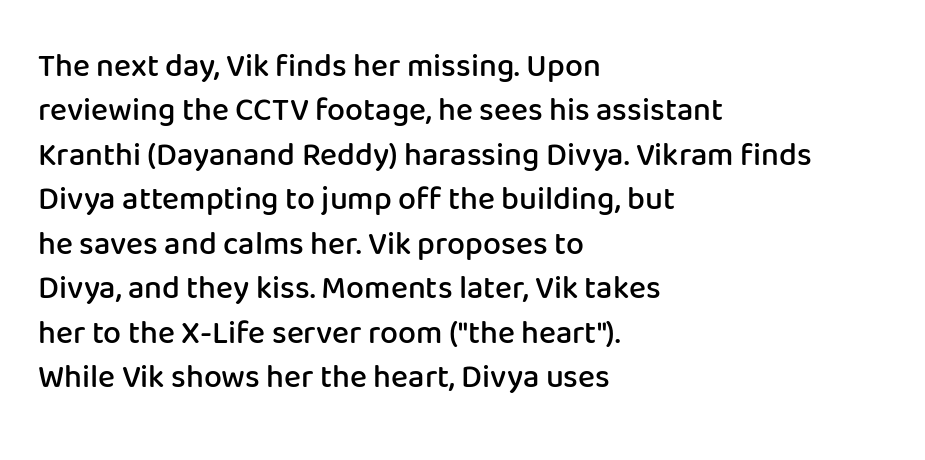
{"serif": "no", "italic": "no", "bold": "semi", "weight": "semibold", "width": "normal", "stroke_contrast": "low", "x_height": "medium", "monospaced": "no", "underline": "no", "align": "left", "line_spacing": "normal", "line_spacing_ratio": 1.39, "letter_spacing": "normal", "letter_spacing_em": 0.0, "glyph_px": 32}
